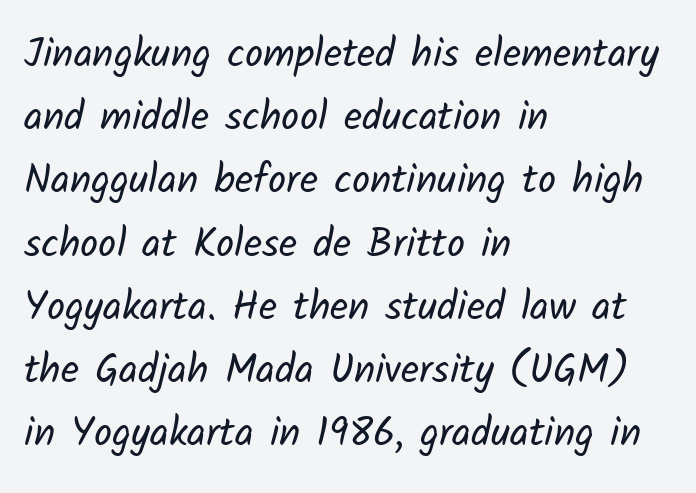
The image shows 40 px regular-weight sans-serif type; set left-aligned, normal line spacing (1.58x), normal letter spacing, not underlined; low stroke contrast and a medium x-height.
